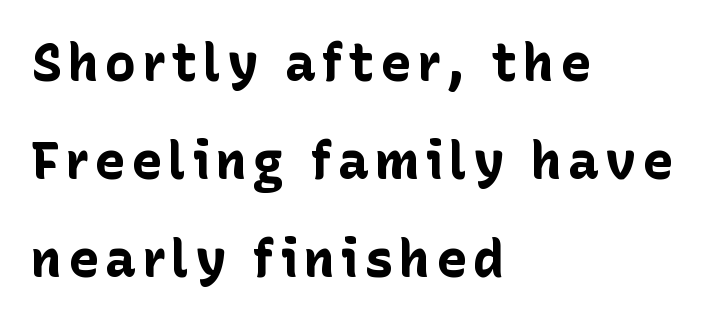
{"serif": "no", "italic": "no", "bold": "yes", "weight": "bold", "width": "normal", "stroke_contrast": "low", "x_height": "medium", "monospaced": "no", "underline": "no", "align": "left", "line_spacing_ratio": 1.88, "glyph_px": 52}
